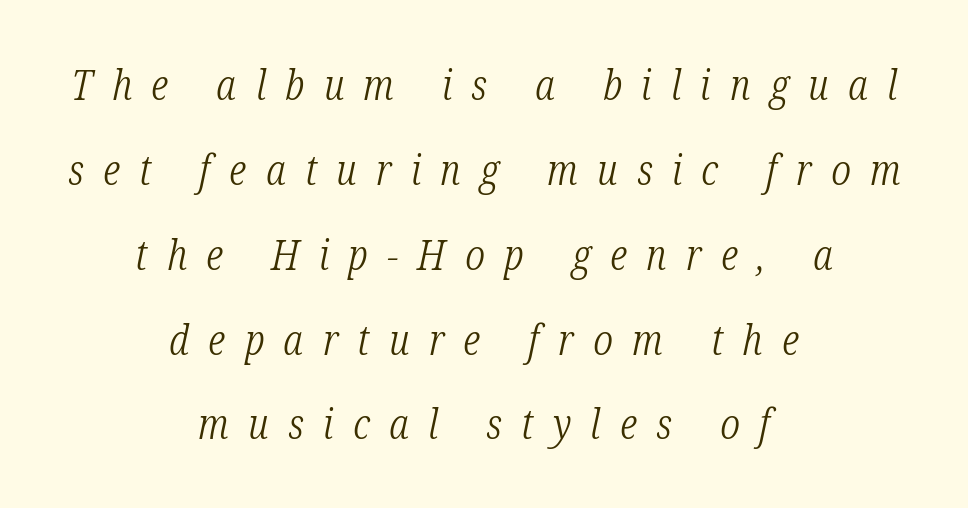
{"serif": "yes", "italic": "yes", "lean": "right", "slant_degrees": 12, "bold": "no", "weight": "light", "width": "condensed", "stroke_contrast": "low", "x_height": "medium", "monospaced": "no", "underline": "no", "align": "center", "line_spacing": "loose", "line_spacing_ratio": 2.02, "letter_spacing": "wide", "letter_spacing_em": 0.46, "glyph_px": 42}
